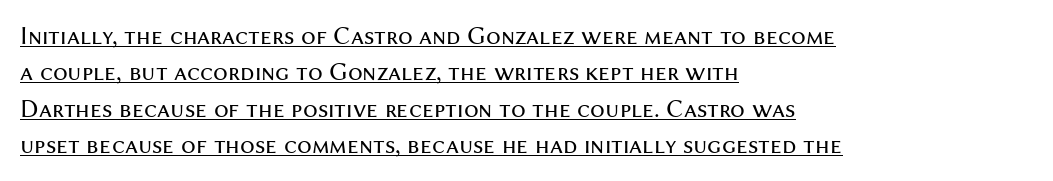
{"italic": "no", "bold": "no", "underline": "yes", "align": "left", "line_spacing": "normal", "line_spacing_ratio": 1.4, "letter_spacing": "normal", "letter_spacing_em": 0.0, "glyph_px": 26}
